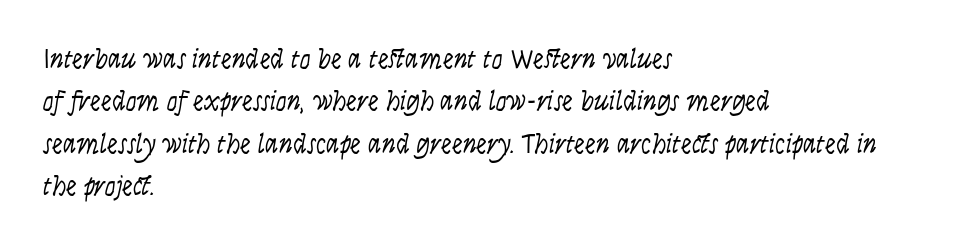
{"italic": "yes", "lean": "right", "slant_degrees": 9, "bold": "no", "underline": "no", "align": "left", "line_spacing": "normal", "line_spacing_ratio": 1.57, "letter_spacing": "normal", "letter_spacing_em": 0.0, "glyph_px": 27}
